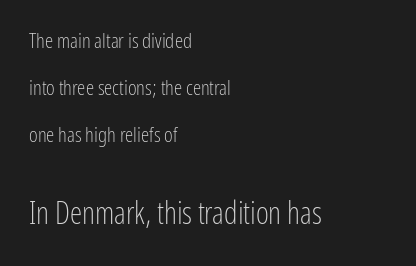
{"serif": "no", "italic": "no", "bold": "no", "weight": "light", "width": "condensed", "stroke_contrast": "low", "x_height": "medium", "monospaced": "no", "underline": "no", "align": "left", "line_spacing": "loose", "line_spacing_ratio": 2.25, "letter_spacing": "normal", "letter_spacing_em": 0.0, "larger_block": "second", "size_ratio": 1.48, "glyph_px": 31}
